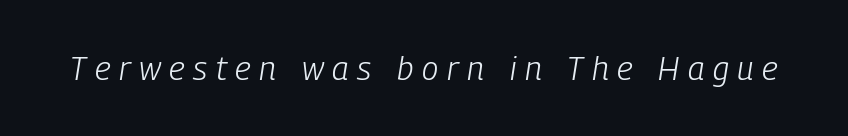
An italicized treatment has been applied to the whole sample. Type without underlining. The rendering uses natural spacing where letterforms have individual widths. Vertical stems look standard width or narrower in stroke. Here the glyphs are tracked loosely, breaking word shapes into spaced letters.
